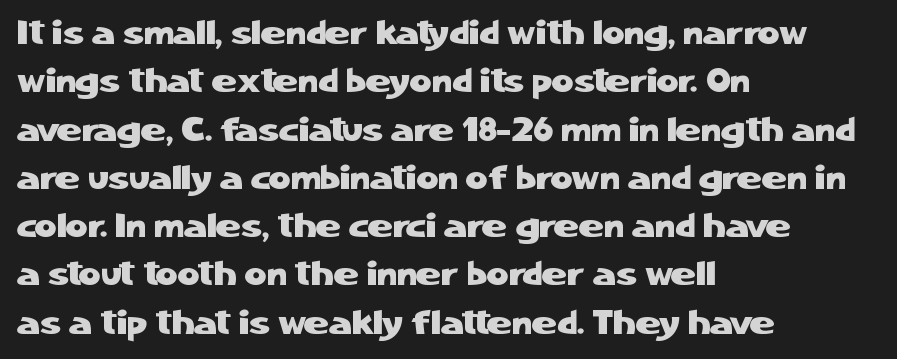
{"serif": "no", "italic": "no", "width": "normal", "stroke_contrast": "low", "x_height": "medium", "monospaced": "no", "underline": "no", "align": "left", "line_spacing": "normal", "line_spacing_ratio": 1.42, "letter_spacing": "normal", "letter_spacing_em": 0.0, "glyph_px": 34}
